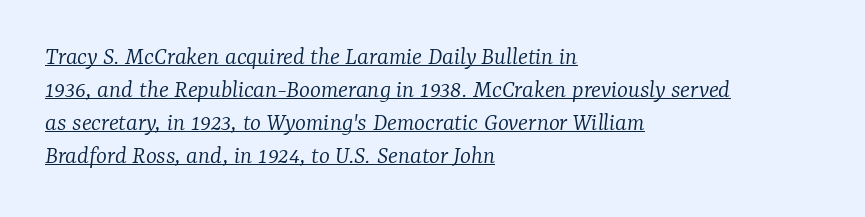
{"italic": "yes", "lean": "right", "slant_degrees": 7, "bold": "no", "underline": "yes", "align": "left", "line_spacing": "normal", "line_spacing_ratio": 1.27, "letter_spacing": "normal", "letter_spacing_em": 0.0, "glyph_px": 26}
